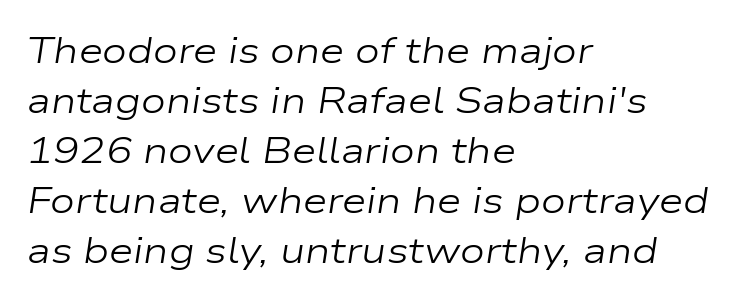
Q: Is the text bold? A: No.
Q: Is the text italic (slanted)? A: Yes, it leans right by about 9 degrees.
Q: Is the text underlined? A: No.
Q: How is the paragraph aligned? A: Left-aligned.
Q: Is the spacing between letters normal or unusually wide? A: Normal.
Q: Is the spacing between lines tight, normal or loose? A: Normal.
Q: Width (condensed, normal, or wide)? A: Wide.
Q: Stroke contrast? A: Low.
Q: x-height? A: Medium.
Q: Monospaced? A: No.
